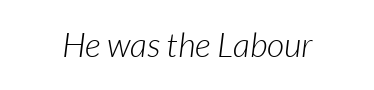
The image shows 34 px light sans-serif type; set normal letter spacing, not underlined; low stroke contrast and a medium x-height.
